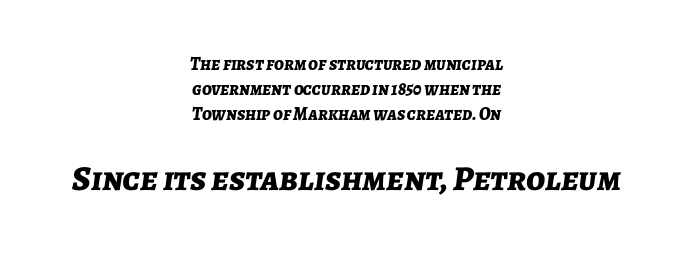
The image shows 35 px bold type, italic (leaning right); set centered, normal line spacing (1.38x), normal letter spacing, not underlined; the second (bottom) block is 1.94x larger; low stroke contrast and a medium x-height.
